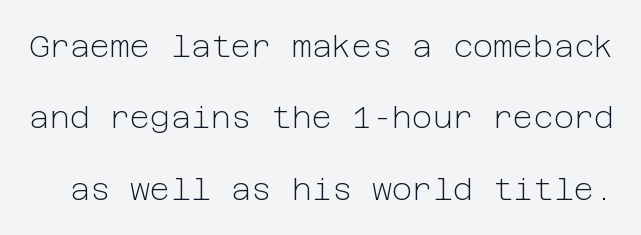
Regarding serifs, this sample does without them. The type sits square on the baseline with zero lean. Vertical spacing — loose. Just letters on the line, the space beneath them empty.
